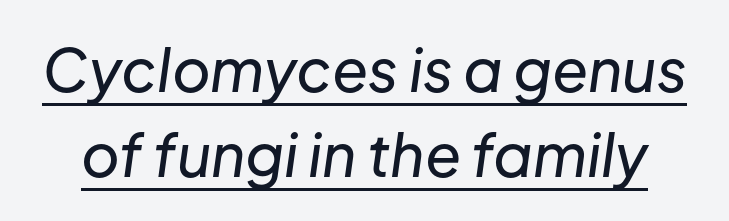
Q: Is the text italic (slanted)? A: Yes, it leans right by about 8 degrees.
Q: Is the text underlined? A: Yes.
Q: Is the spacing between letters normal or unusually wide? A: Normal.
Q: Is the spacing between lines tight, normal or loose? A: Normal.
Q: Width (condensed, normal, or wide)? A: Normal.
Q: Stroke contrast? A: Low.
Q: x-height? A: Medium.
Q: Monospaced? A: No.
